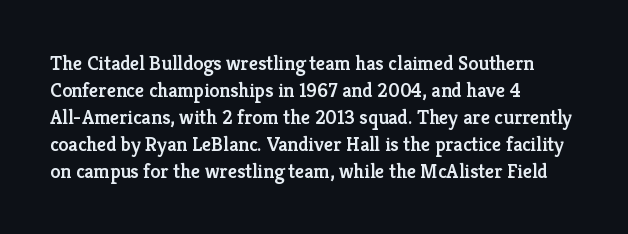
Q: Is the text bold? A: Semi-bold.
Q: Is the text italic (slanted)? A: No, it is upright.
Q: Is the text underlined? A: No.
Q: How is the paragraph aligned? A: Left-aligned.
Q: Is the spacing between letters normal or unusually wide? A: Normal.
Q: Is the spacing between lines tight, normal or loose? A: Normal.
